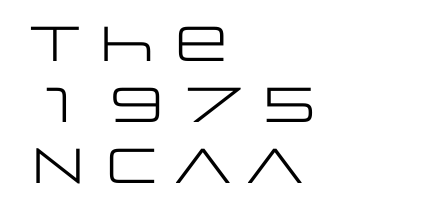
{"serif": "no", "italic": "no", "bold": "no", "weight": "regular", "width": "wide", "stroke_contrast": "low", "x_height": "large", "monospaced": "no", "underline": "no", "align": "left", "line_spacing_ratio": 1.24, "letter_spacing": "normal", "letter_spacing_em": 0.0, "glyph_px": 49}
